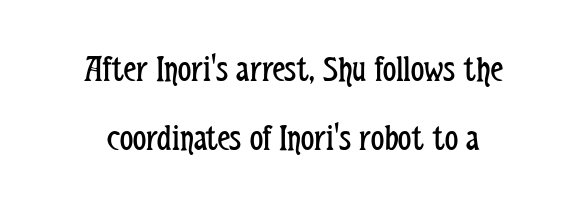
The image shows 37 px regular-weight, condensed sans-serif type, upright; set line spacing 1.87x, normal letter spacing, not underlined; low stroke contrast and a medium x-height.
